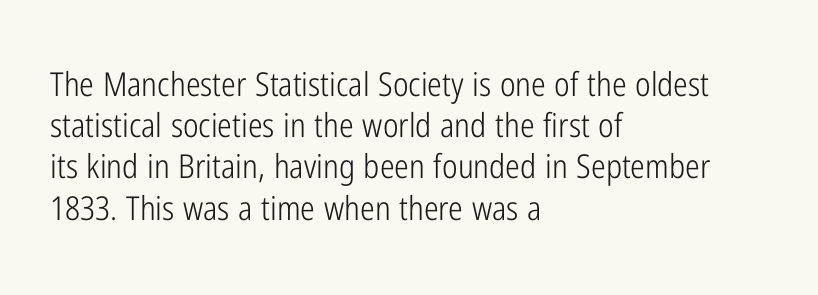
The image shows 33 px light, condensed sans-serif type, upright; set left-aligned, normal line spacing (1.25x), normal letter spacing, not underlined; low stroke contrast and a medium x-height.
